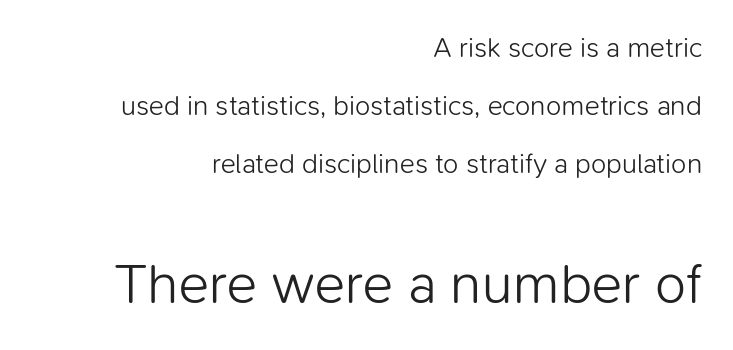
Q: Is the text bold? A: No.
Q: Is the text italic (slanted)? A: No, it is upright.
Q: Is the typeface a serif or a sans-serif typeface? A: Sans-serif.
Q: Is the text underlined? A: No.
Q: How is the paragraph aligned? A: Right-aligned.
Q: Is the spacing between letters normal or unusually wide? A: Normal.
Q: Is the spacing between lines tight, normal or loose? A: Loose.
Q: Which block of text is set in a larger size, the first (top) or the second (bottom)? A: The second (bottom) one.
Q: Width (condensed, normal, or wide)? A: Normal.
Q: Stroke contrast? A: Low.
Q: x-height? A: Medium.
Q: Monospaced? A: No.
